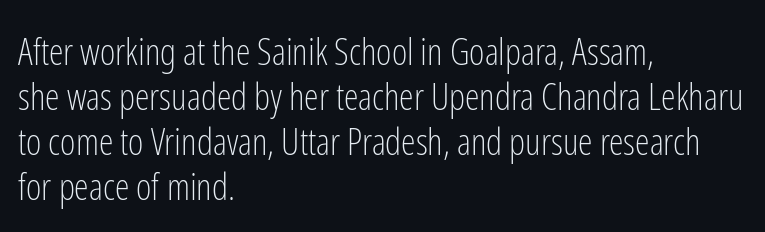
Q: Is the text bold? A: No.
Q: Is the text italic (slanted)? A: No, it is upright.
Q: Is the typeface a serif or a sans-serif typeface? A: Sans-serif.
Q: Is the text underlined? A: No.
Q: How is the paragraph aligned? A: Left-aligned.
Q: Is the spacing between letters normal or unusually wide? A: Normal.
Q: Width (condensed, normal, or wide)? A: Condensed.
Q: Stroke contrast? A: Low.
Q: x-height? A: Medium.
Q: Monospaced? A: No.
